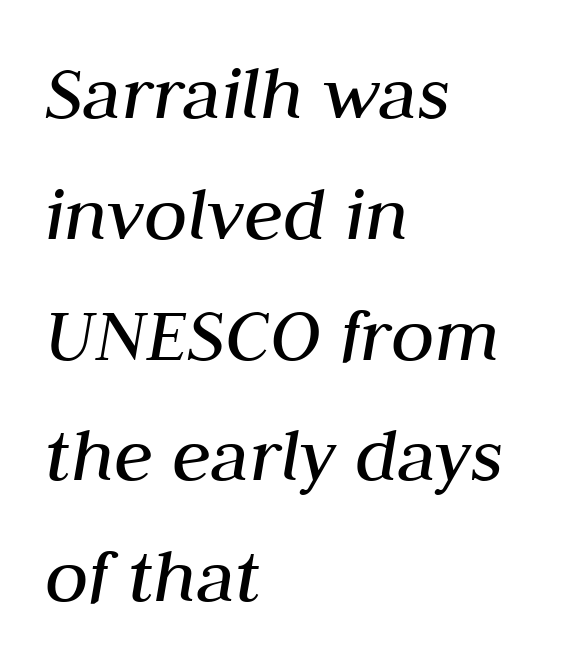
Q: Is the text bold? A: No.
Q: Is the text italic (slanted)? A: Yes, it leans right by about 10 degrees.
Q: Is the text underlined? A: No.
Q: How is the paragraph aligned? A: Left-aligned.
Q: Is the spacing between letters normal or unusually wide? A: Normal.
Q: Is the spacing between lines tight, normal or loose? A: Normal.
Q: Width (condensed, normal, or wide)? A: Normal.
Q: Stroke contrast? A: Medium.
Q: x-height? A: Medium.
Q: Monospaced? A: No.
